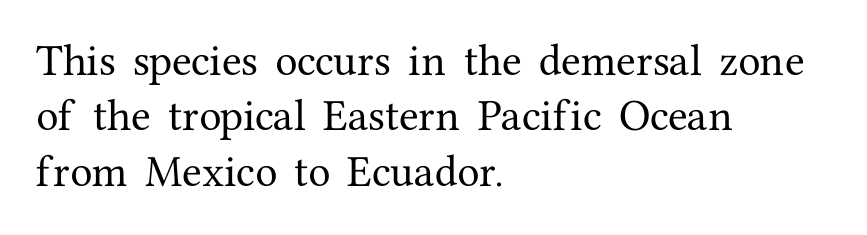
Q: Is the text italic (slanted)? A: No, it is upright.
Q: Is the typeface a serif or a sans-serif typeface? A: Serif.
Q: Is the text underlined? A: No.
Q: How is the paragraph aligned? A: Left-aligned.
Q: Is the spacing between letters normal or unusually wide? A: Normal.
Q: Is the spacing between lines tight, normal or loose? A: Normal.
Q: Width (condensed, normal, or wide)? A: Normal.
Q: Stroke contrast? A: Medium.
Q: x-height? A: Medium.
Q: Monospaced? A: No.
